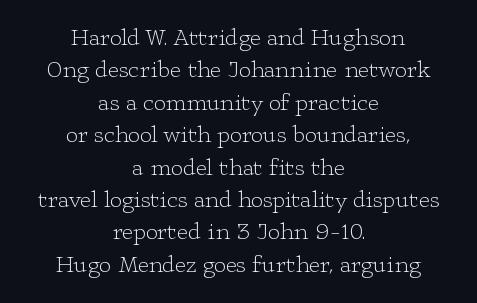
Q: Is the text bold? A: No.
Q: Is the text italic (slanted)? A: No, it is upright.
Q: Is the text underlined? A: No.
Q: How is the paragraph aligned? A: Centered.
Q: Is the spacing between letters normal or unusually wide? A: Normal.
Q: Is the spacing between lines tight, normal or loose? A: Normal.
